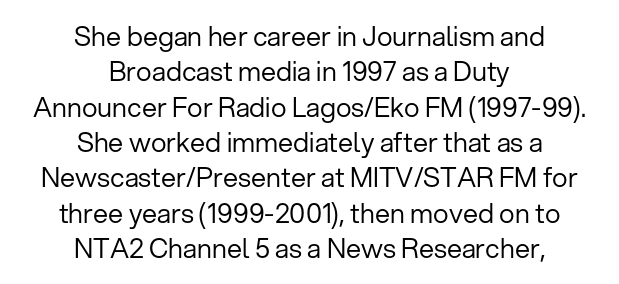
The image shows 27 px text type, upright; set centered, normal line spacing (1.31x), normal letter spacing, not underlined.
